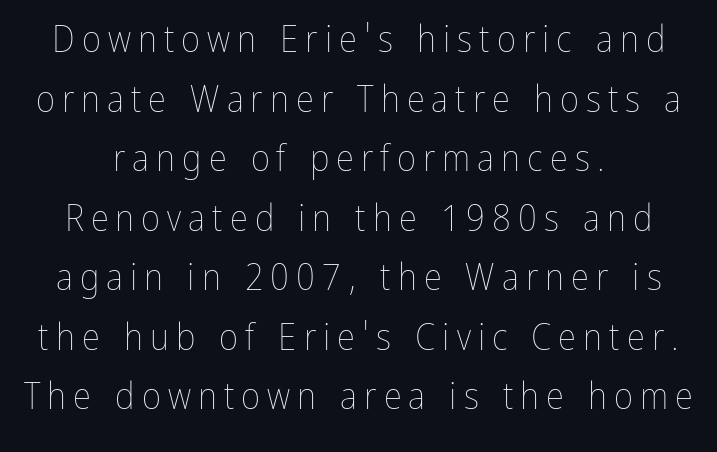
Stems and bowls with no extra thickness — not bold. Italic? Not at all — the glyphs are vertical. Line spacing here is normal. You could not count columns in this text — the font is proportionally spaced. Any mark beneath the type? The region is blank.
